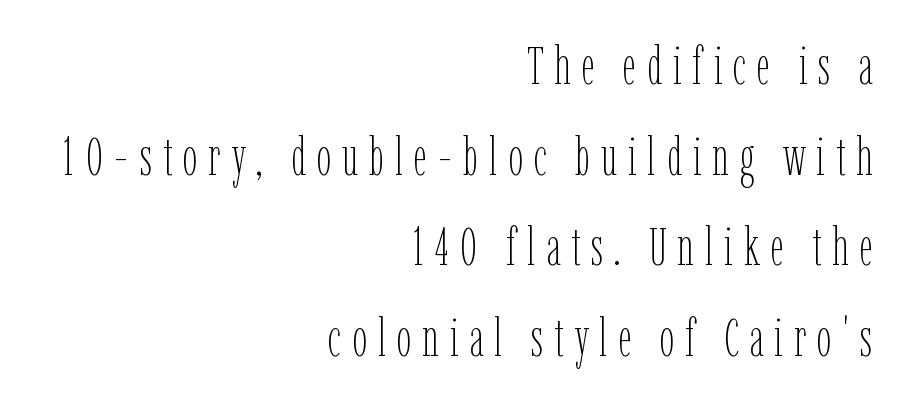
Q: Is the text bold? A: No.
Q: Is the text italic (slanted)? A: No, it is upright.
Q: Is the text underlined? A: No.
Q: How is the paragraph aligned? A: Right-aligned.
Q: Is the spacing between letters normal or unusually wide? A: Unusually wide.
Q: Width (condensed, normal, or wide)? A: Condensed.
Q: Stroke contrast? A: Low.
Q: x-height? A: Medium.
Q: Monospaced? A: No.
